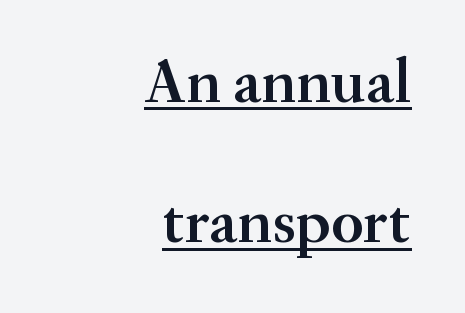
{"serif": "yes", "italic": "no", "bold": "semi", "weight": "semibold", "width": "normal", "stroke_contrast": "medium", "x_height": "small", "monospaced": "no", "underline": "yes", "align": "right", "line_spacing": "loose", "line_spacing_ratio": 2.23, "letter_spacing": "normal", "letter_spacing_em": 0.0, "glyph_px": 63}
